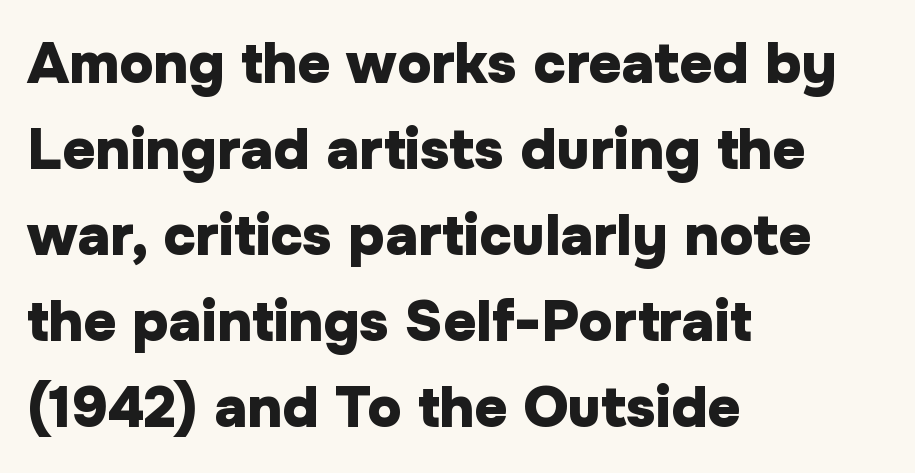
Leading matches the norm, producing a regular column. Plain, unruled lines of type. A roman cut, with each character standing at attention. Default kerning and tracking; the words read as compact shapes.
